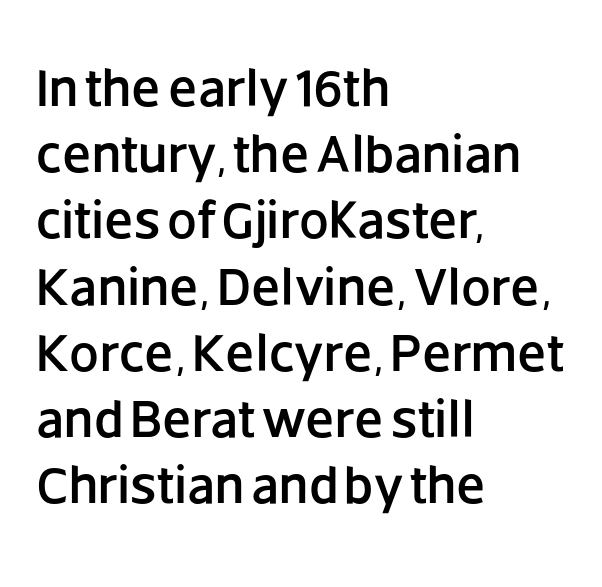
These lines are set flush left with a ragged right edge. Posture: upright roman. Each letter keeps its own natural width here, so spacing adapts to shape. Compared with typical body copy, the letter spacing here is the same. Rule under the text: the space is simply empty.
